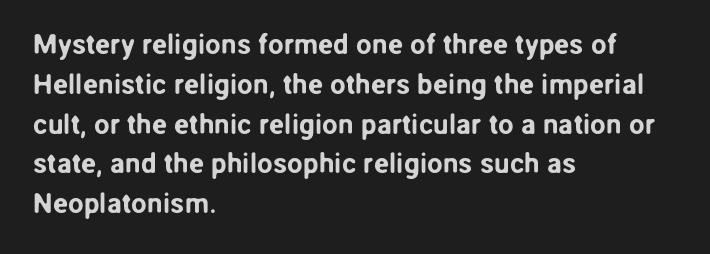
The image shows 28 px sans-serif type, upright; set left-aligned, normal line spacing (1.42x), normal letter spacing, not underlined; low stroke contrast and a medium x-height.
